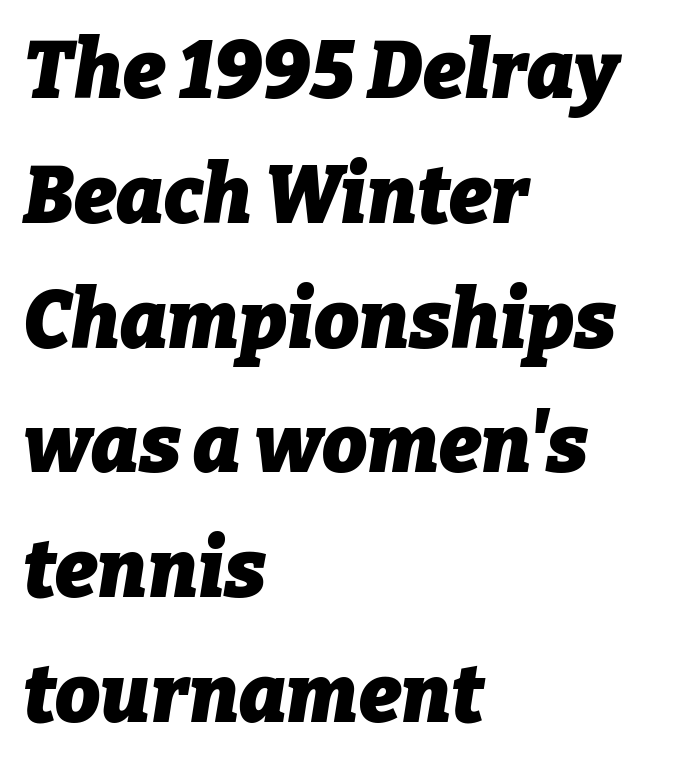
This is oblique type, the kind used for emphasis or titles. The horizontal fit of the characters is conventional and even. These lines are set flush left with a ragged right edge. The designer left line spacing at the default.
